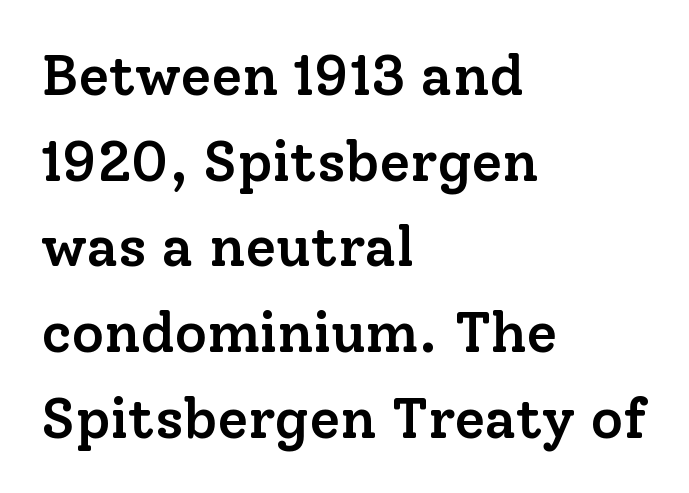
The image shows 56 px semibold serif type, upright; set left-aligned, normal line spacing (1.53x), normal letter spacing, not underlined; low stroke contrast and a medium x-height.
